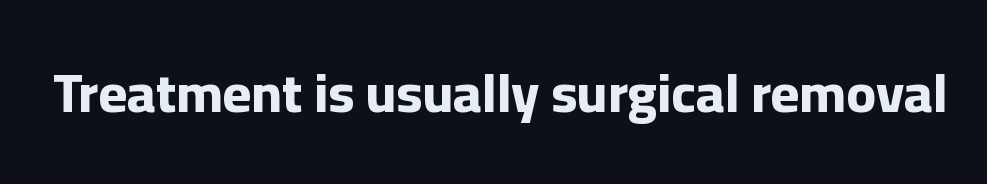
Q: Is the text bold? A: Yes.
Q: Is the text italic (slanted)? A: No, it is upright.
Q: Is the typeface a serif or a sans-serif typeface? A: Sans-serif.
Q: Is the text underlined? A: No.
Q: Is the spacing between letters normal or unusually wide? A: Normal.
Q: Width (condensed, normal, or wide)? A: Normal.
Q: Stroke contrast? A: Low.
Q: x-height? A: Medium.
Q: Monospaced? A: No.
